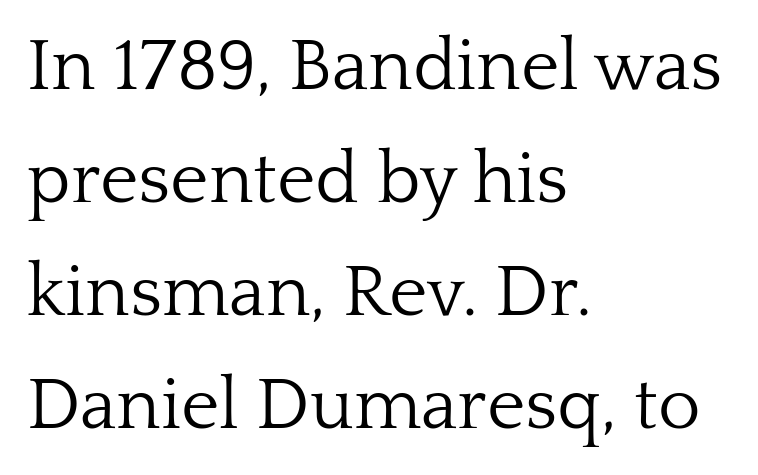
{"serif": "yes", "italic": "no", "bold": "no", "weight": "light", "width": "normal", "stroke_contrast": "low", "x_height": "medium", "monospaced": "no", "underline": "no", "align": "left", "line_spacing": "normal", "line_spacing_ratio": 1.55, "letter_spacing": "normal", "letter_spacing_em": 0.0, "glyph_px": 73}
